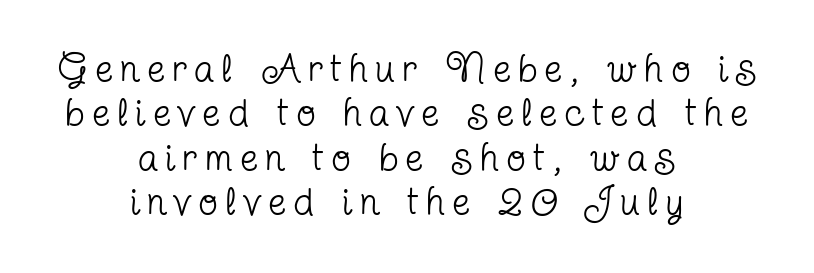
The image shows 39 px regular-weight, condensed serif type, upright; set centered, tight line spacing (1.14x), unusually wide letter spacing (+0.21 em), not underlined; low stroke contrast and a medium x-height.
